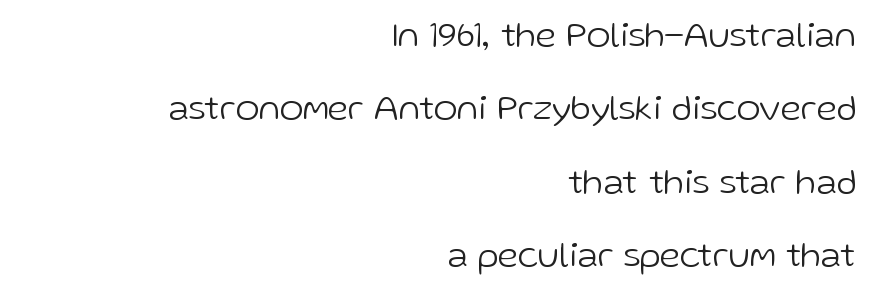
Q: Is the text bold? A: No.
Q: Is the text italic (slanted)? A: No, it is upright.
Q: Is the typeface a serif or a sans-serif typeface? A: Sans-serif.
Q: Is the text underlined? A: No.
Q: How is the paragraph aligned? A: Right-aligned.
Q: Is the spacing between letters normal or unusually wide? A: Normal.
Q: Is the spacing between lines tight, normal or loose? A: Loose.
Q: Width (condensed, normal, or wide)? A: Normal.
Q: Stroke contrast? A: Low.
Q: x-height? A: Medium.
Q: Monospaced? A: No.
